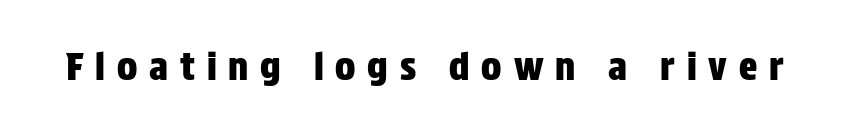
Each letter's strokes conclude bluntly, with no projecting serifs. The letters advance in unequal steps, a hallmark of proportional type. Check the space under the baseline: it is left empty. Inter-character spacing is expanded well beyond the font's built-in metrics.
